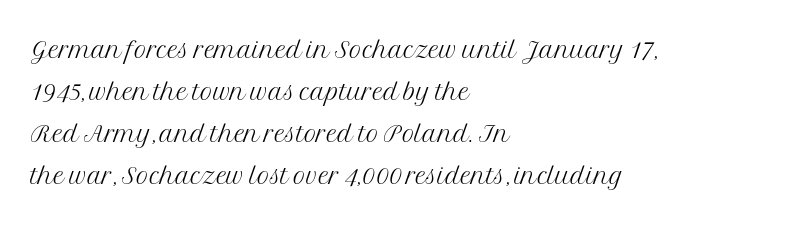
The image shows 34 px light serif type; set left-aligned, line spacing 1.24x, normal letter spacing, not underlined; medium stroke contrast and a medium x-height.
